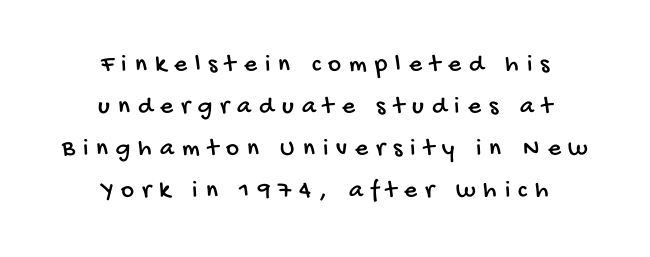
The image shows 25 px text type; set centered, normal line spacing (1.68x), unusually wide letter spacing (+0.32 em), not underlined.
